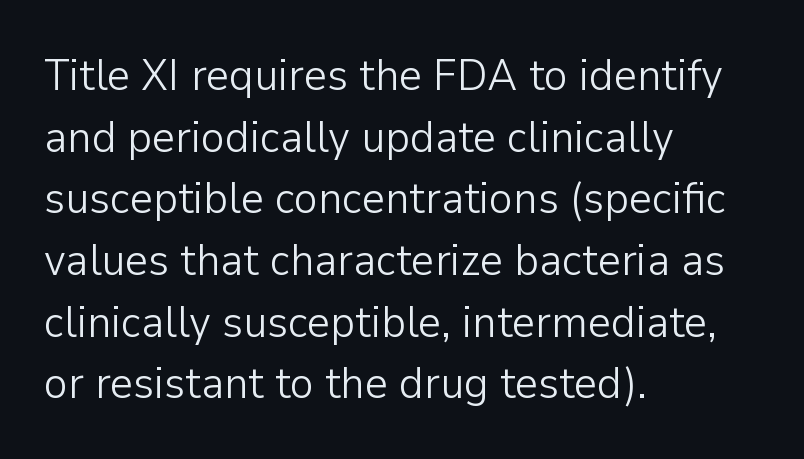
This sample uses plain, unmodified letter spacing. Check under the words: just untouched page. Notice how the stems are strictly vertical — no italics here. Where is the straight margin? On the left. Regular leading. Proportional: the letters do not fall into vertical columns.
